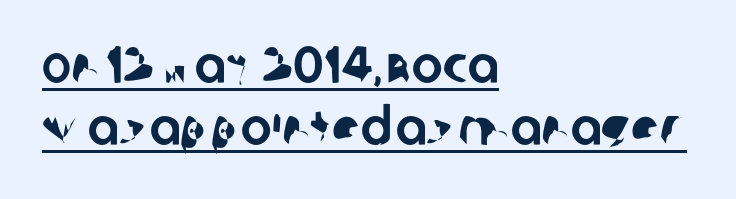
{"serif": "no", "width": "normal", "stroke_contrast": "low", "x_height": "large", "monospaced": "no", "underline": "yes", "align": "left", "line_spacing_ratio": 1.19, "letter_spacing": "normal", "letter_spacing_em": 0.0, "glyph_px": 52}
